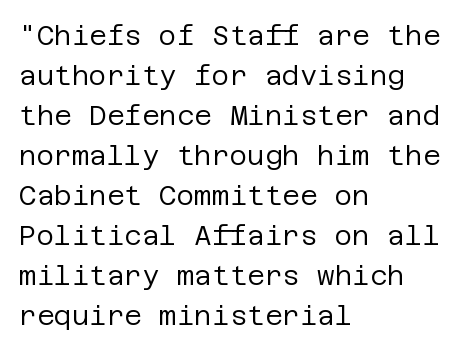
{"italic": "no", "bold": "no", "underline": "no", "align": "left", "line_spacing": "normal", "line_spacing_ratio": 1.48, "letter_spacing": "normal", "letter_spacing_em": 0.0, "glyph_px": 27}
